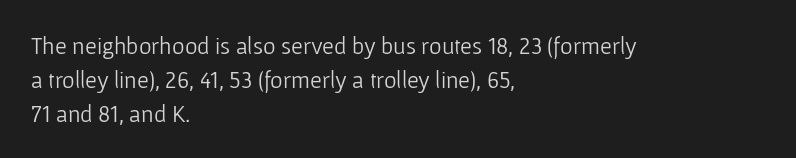
Q: Is the text bold? A: No.
Q: Is the text italic (slanted)? A: No, it is upright.
Q: Is the text underlined? A: No.
Q: How is the paragraph aligned? A: Left-aligned.
Q: Is the spacing between letters normal or unusually wide? A: Normal.
Q: Is the spacing between lines tight, normal or loose? A: Normal.
